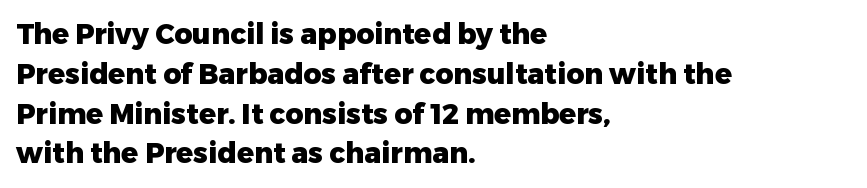
The axis of the letterforms is exactly vertical. The designer left line spacing at the default. No extra tracking has been applied to these lines. A full-strength bold gives these letters their thick strokes. These lines stack with their left ends in a neat column.
